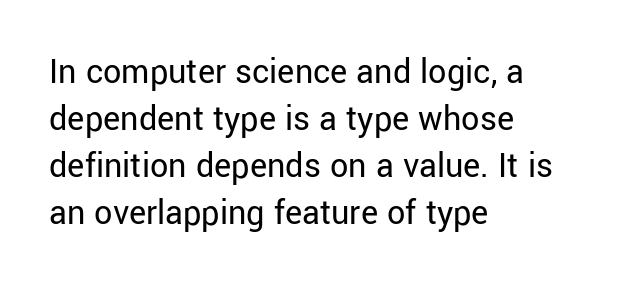
{"serif": "no", "italic": "no", "bold": "no", "weight": "regular", "width": "normal", "stroke_contrast": "low", "x_height": "medium", "monospaced": "no", "underline": "no", "align": "left", "line_spacing": "normal", "line_spacing_ratio": 1.31, "letter_spacing": "normal", "letter_spacing_em": 0.0, "glyph_px": 36}
